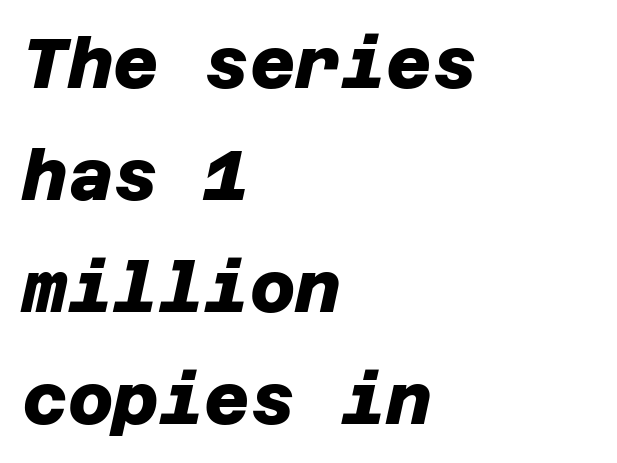
The image shows 70 px heavy sans-serif type; set left-aligned, normal line spacing (1.6x), normal letter spacing, not underlined; low stroke contrast and a large x-height.
